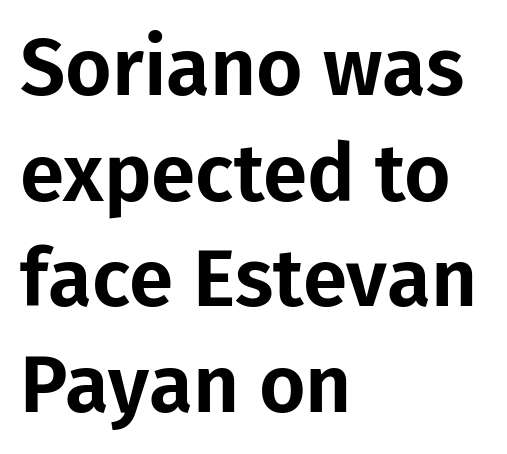
Each letter keeps its own natural width here, so spacing adapts to shape. Letter spacing: default. Quick note: interline space is typical. The lettering holds an erect, upright posture throughout.
